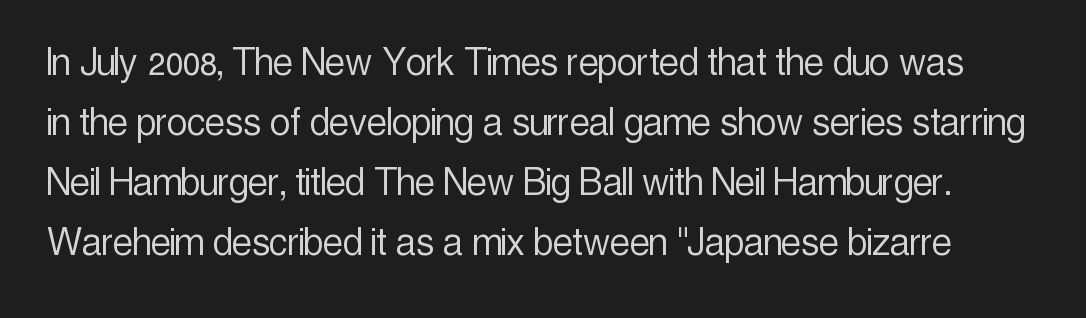
Clear beneath every line of the passage. No extra tracking has been applied to these lines. Is this a sans? Yes — the strokes have no serifs. Style check: upright. This block has exactly the height ordinary leading produces. This sample has the flowing, uneven cadence of proportional lettering.
